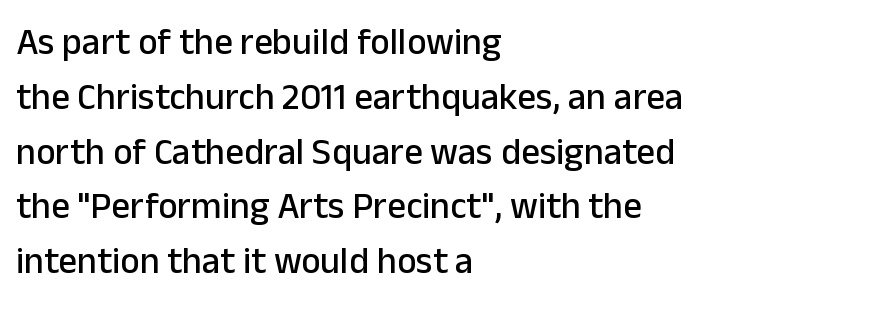
{"serif": "no", "italic": "no", "width": "normal", "stroke_contrast": "low", "x_height": "medium", "monospaced": "no", "underline": "no", "align": "left", "line_spacing": "normal", "line_spacing_ratio": 1.48, "letter_spacing": "normal", "letter_spacing_em": 0.0, "glyph_px": 37}
